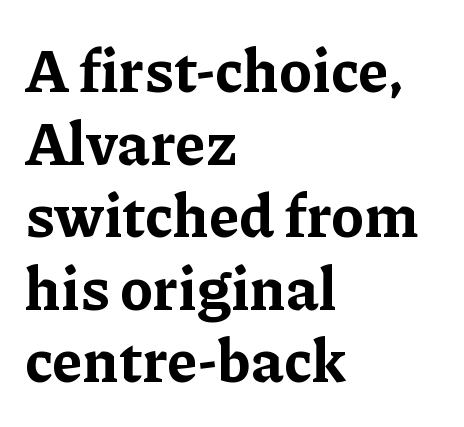
Q: Is the text bold? A: Yes.
Q: Is the text italic (slanted)? A: No, it is upright.
Q: Is the typeface a serif or a sans-serif typeface? A: Serif.
Q: Is the text underlined? A: No.
Q: How is the paragraph aligned? A: Left-aligned.
Q: Is the spacing between letters normal or unusually wide? A: Normal.
Q: Width (condensed, normal, or wide)? A: Normal.
Q: Stroke contrast? A: Low.
Q: x-height? A: Medium.
Q: Monospaced? A: No.
